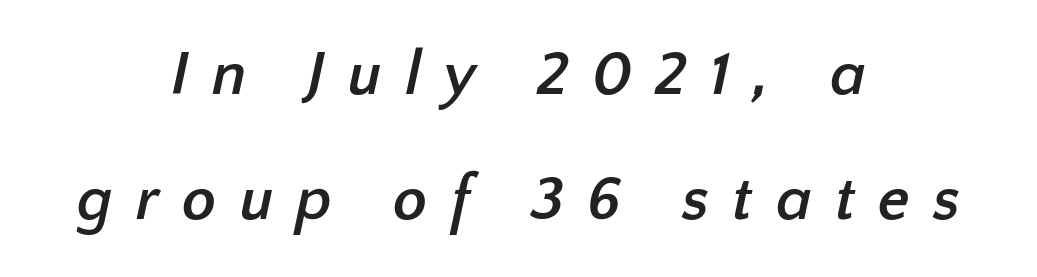
Q: Is the text bold? A: Yes.
Q: Is the typeface a serif or a sans-serif typeface? A: Sans-serif.
Q: Is the text underlined? A: No.
Q: How is the paragraph aligned? A: Centered.
Q: Is the spacing between letters normal or unusually wide? A: Unusually wide.
Q: Is the spacing between lines tight, normal or loose? A: Loose.
Q: Width (condensed, normal, or wide)? A: Normal.
Q: Stroke contrast? A: Low.
Q: x-height? A: Medium.
Q: Monospaced? A: No.
